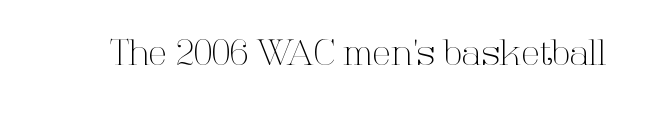
The characters display serif detailing at their extremities. Here the designer chose a conventional face with non-uniform glyph widths. The gap between lines stays unmarked. Inter-character spacing is left at the font's built-in metrics. A roman cut, with each character standing at attention.
